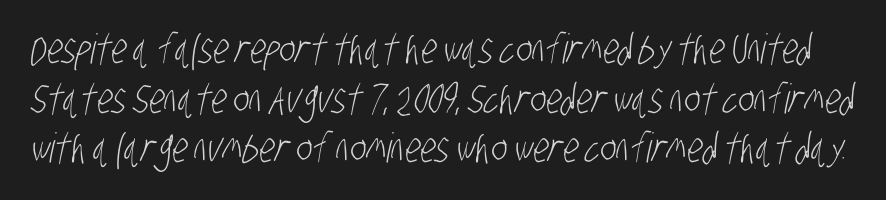
The image shows 41 px light, condensed sans-serif type; set line spacing 1.21x, normal letter spacing, not underlined; low stroke contrast and a large x-height.
